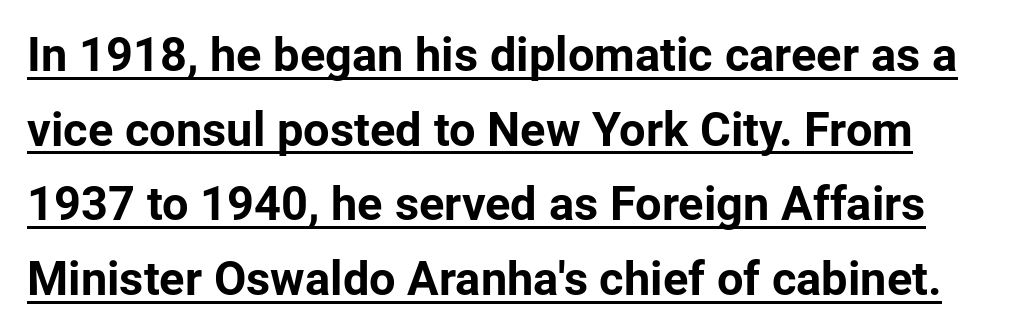
{"serif": "no", "italic": "no", "bold": "yes", "weight": "bold", "width": "normal", "stroke_contrast": "low", "x_height": "medium", "monospaced": "no", "underline": "yes", "line_spacing": "normal", "line_spacing_ratio": 1.59, "letter_spacing": "normal", "letter_spacing_em": 0.0, "glyph_px": 47}
